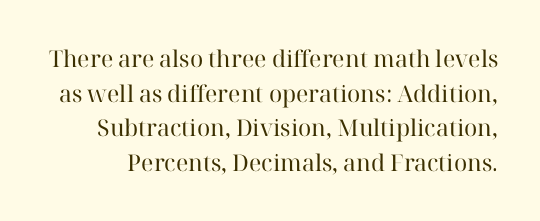
{"italic": "no", "bold": "no", "underline": "no", "line_spacing": "normal", "line_spacing_ratio": 1.51, "letter_spacing": "normal", "letter_spacing_em": 0.0, "glyph_px": 23}
